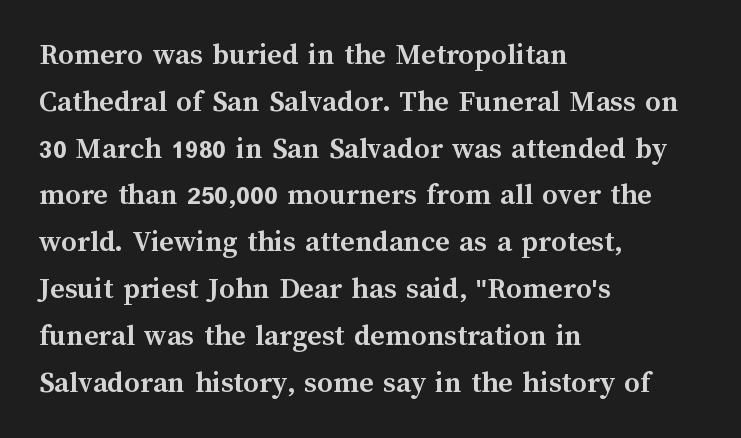
The image shows 31 px semibold type, upright; set left-aligned, normal line spacing (1.51x), normal letter spacing, not underlined; medium stroke contrast and a medium x-height.
